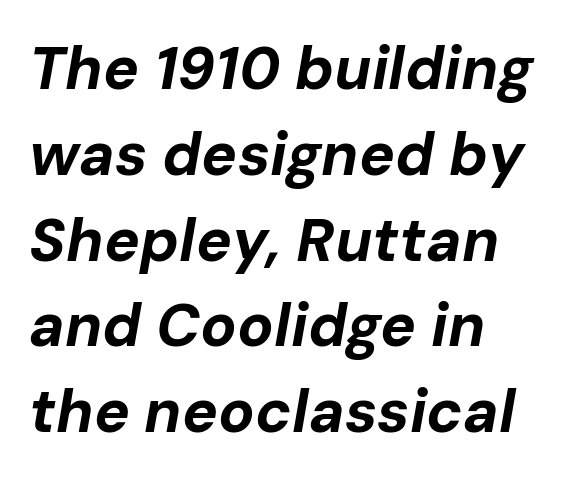
{"italic": "yes", "lean": "right", "slant_degrees": 10, "bold": "yes", "weight": "bold", "width": "normal", "stroke_contrast": "low", "x_height": "medium", "monospaced": "no", "underline": "no", "line_spacing": "normal", "line_spacing_ratio": 1.43, "letter_spacing": "normal", "letter_spacing_em": 0.0, "glyph_px": 60}
